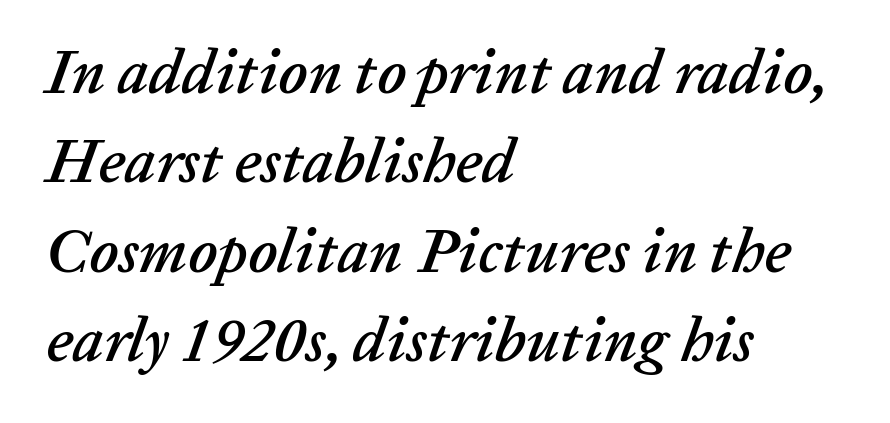
Q: Is the text italic (slanted)? A: Yes, it leans right by about 20 degrees.
Q: Is the text underlined? A: No.
Q: How is the paragraph aligned? A: Left-aligned.
Q: Is the spacing between letters normal or unusually wide? A: Normal.
Q: Is the spacing between lines tight, normal or loose? A: Normal.
Q: Width (condensed, normal, or wide)? A: Normal.
Q: Stroke contrast? A: Low.
Q: x-height? A: Medium.
Q: Monospaced? A: No.
